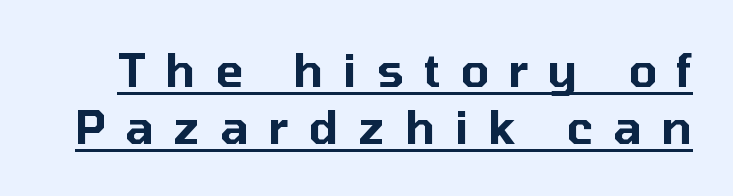
{"serif": "no", "italic": "no", "width": "normal", "stroke_contrast": "low", "x_height": "medium", "monospaced": "no", "underline": "yes", "line_spacing_ratio": 1.24, "letter_spacing": "wide", "letter_spacing_em": 0.43, "glyph_px": 46}
